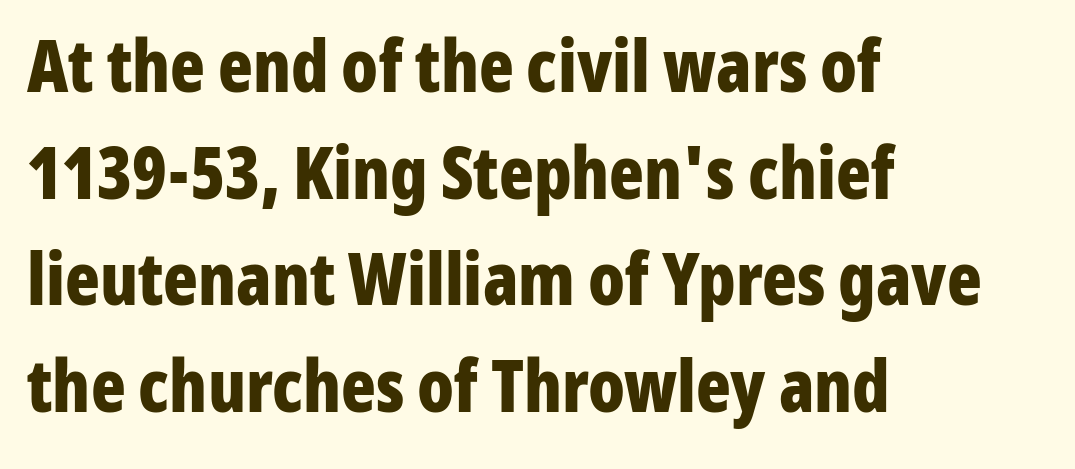
Q: Is the text bold? A: Yes.
Q: Is the text italic (slanted)? A: No, it is upright.
Q: Is the typeface a serif or a sans-serif typeface? A: Sans-serif.
Q: Is the text underlined? A: No.
Q: How is the paragraph aligned? A: Left-aligned.
Q: Is the spacing between letters normal or unusually wide? A: Normal.
Q: Is the spacing between lines tight, normal or loose? A: Normal.
Q: Width (condensed, normal, or wide)? A: Condensed.
Q: Stroke contrast? A: Low.
Q: x-height? A: Medium.
Q: Monospaced? A: No.
